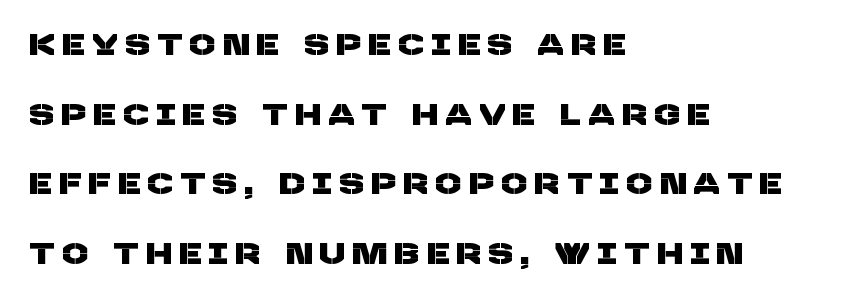
{"serif": "no", "width": "normal", "stroke_contrast": "low", "x_height": "large", "monospaced": "no", "underline": "no", "align": "left", "line_spacing": "loose", "line_spacing_ratio": 2.32, "letter_spacing": "wide", "letter_spacing_em": 0.28, "glyph_px": 30}
